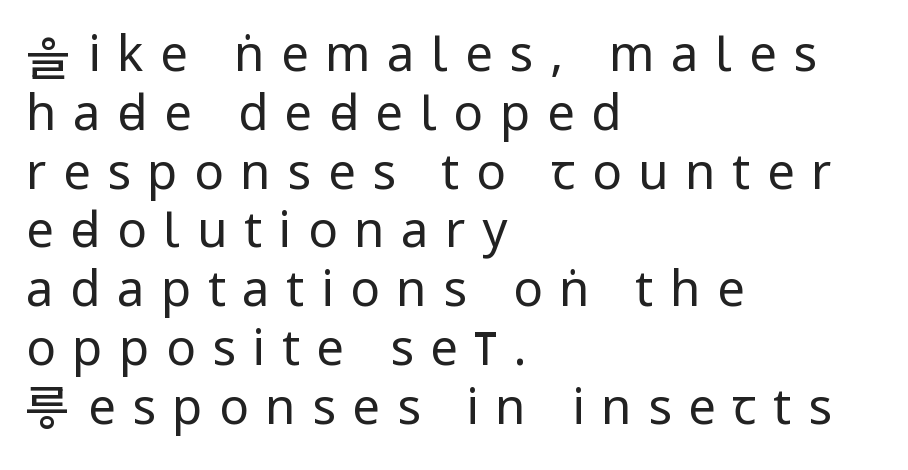
The image shows 49 px regular-weight, condensed sans-serif type, upright; set left-aligned, line spacing 1.2x, unusually wide letter spacing (+0.34 em), not underlined; low stroke contrast.
